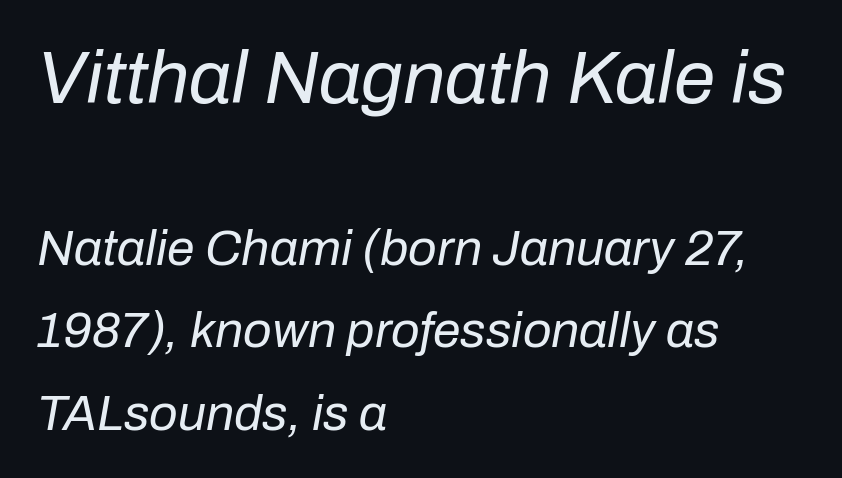
{"italic": "yes", "lean": "right", "slant_degrees": 10, "bold": "no", "weight": "regular", "width": "normal", "stroke_contrast": "low", "x_height": "medium", "monospaced": "no", "underline": "no", "align": "left", "line_spacing": "normal", "line_spacing_ratio": 1.65, "letter_spacing": "normal", "letter_spacing_em": 0.0, "larger_block": "first", "size_ratio": 1.5, "glyph_px": 75}
